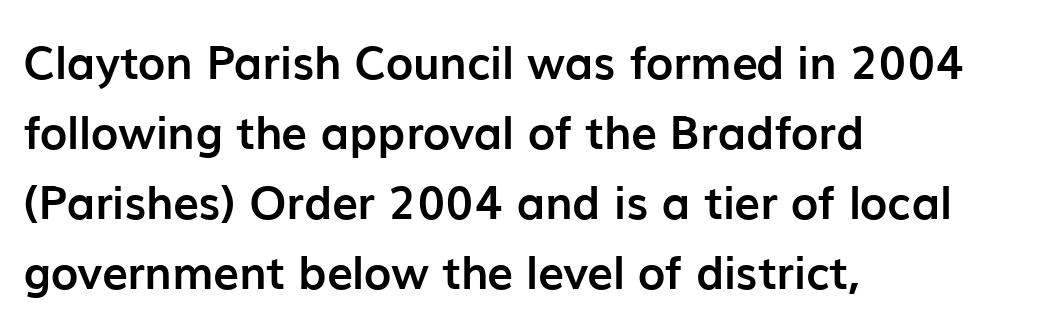
The image shows 46 px semibold sans-serif type, upright; set left-aligned, normal line spacing (1.52x), normal letter spacing, not underlined; low stroke contrast and a medium x-height.
